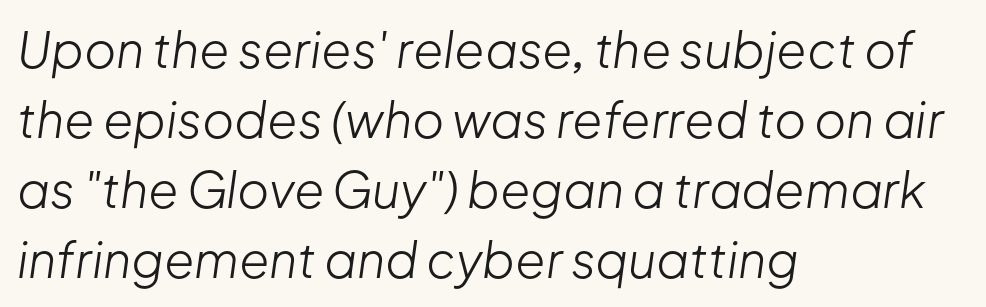
The rendering uses a moderate line-height, typical for paragraphs. The letters advance in unequal steps, a hallmark of proportional type. Weight: not bold — regular or lighter. Glance below the letters and you will spot only blank space. The letters sit at their default tracking, neither squeezed nor spread.
